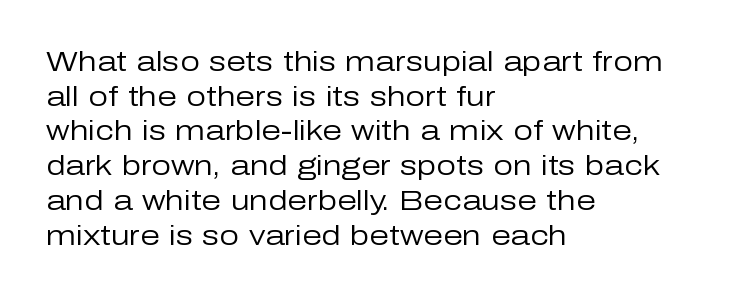
Q: Is the text bold? A: No.
Q: Is the text italic (slanted)? A: No, it is upright.
Q: Is the typeface a serif or a sans-serif typeface? A: Sans-serif.
Q: Is the text underlined? A: No.
Q: How is the paragraph aligned? A: Left-aligned.
Q: Is the spacing between letters normal or unusually wide? A: Normal.
Q: Width (condensed, normal, or wide)? A: Normal.
Q: Stroke contrast? A: Low.
Q: x-height? A: Medium.
Q: Monospaced? A: No.
